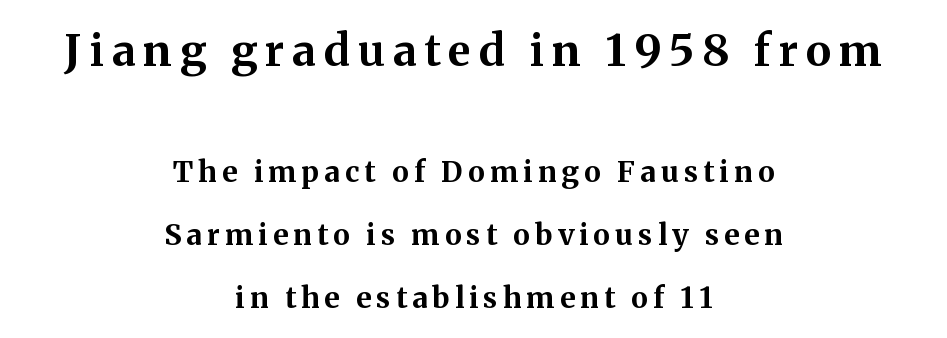
Q: Is the text bold? A: Yes.
Q: Is the text italic (slanted)? A: No, it is upright.
Q: Is the typeface a serif or a sans-serif typeface? A: Serif.
Q: Is the text underlined? A: No.
Q: How is the paragraph aligned? A: Centered.
Q: Is the spacing between lines tight, normal or loose? A: Loose.
Q: Which block of text is set in a larger size, the first (top) or the second (bottom)? A: The first (top) one.
Q: Width (condensed, normal, or wide)? A: Normal.
Q: Stroke contrast? A: Medium.
Q: x-height? A: Medium.
Q: Monospaced? A: No.
